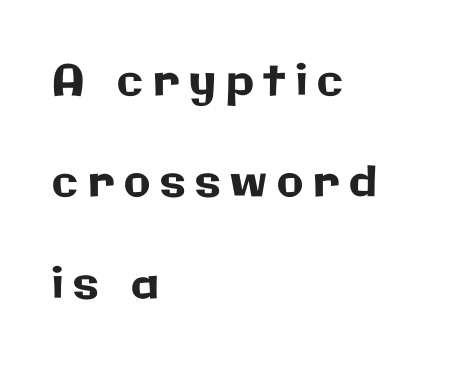
The passage shown is not underscored anywhere. The passage shown is typed in a proportional face where columns would drift. These lines have a slow, spaced-out rhythm from letter to letter. Quick note: not italic, upright. This sample trades compactness for vertical openness between lines.
